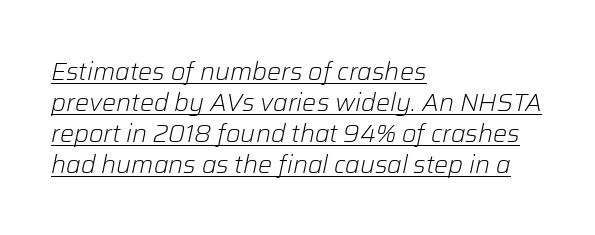
{"italic": "yes", "lean": "right", "slant_degrees": 12, "bold": "no", "underline": "yes", "align": "left", "line_spacing_ratio": 1.24, "letter_spacing": "normal", "letter_spacing_em": 0.0, "glyph_px": 25}
